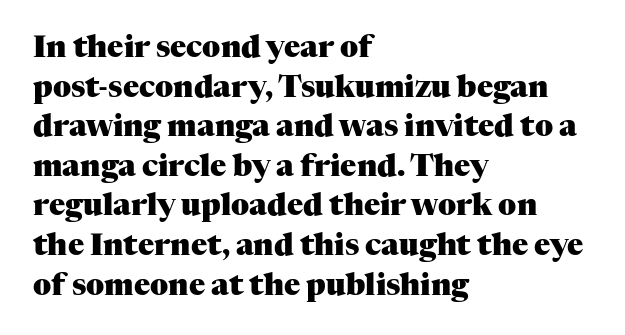
{"serif": "yes", "italic": "no", "bold": "yes", "weight": "heavy", "width": "normal", "stroke_contrast": "medium", "x_height": "medium", "monospaced": "no", "underline": "no", "align": "left", "line_spacing": "normal", "line_spacing_ratio": 1.32, "letter_spacing": "normal", "letter_spacing_em": 0.0, "glyph_px": 30}
